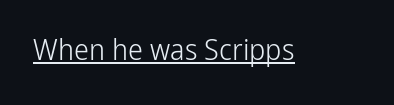
The image shows 30 px light, condensed sans-serif type, upright; set normal letter spacing, underlined; low stroke contrast and a medium x-height.
